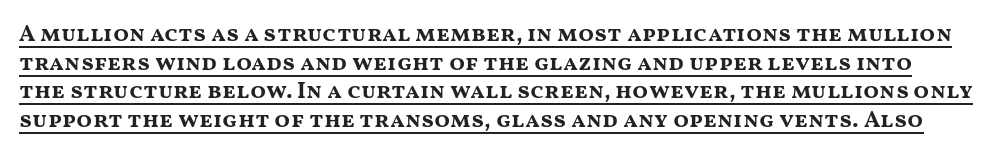
Q: Is the text bold? A: Yes.
Q: Is the text italic (slanted)? A: No, it is upright.
Q: Is the text underlined? A: Yes.
Q: Is the spacing between letters normal or unusually wide? A: Normal.
